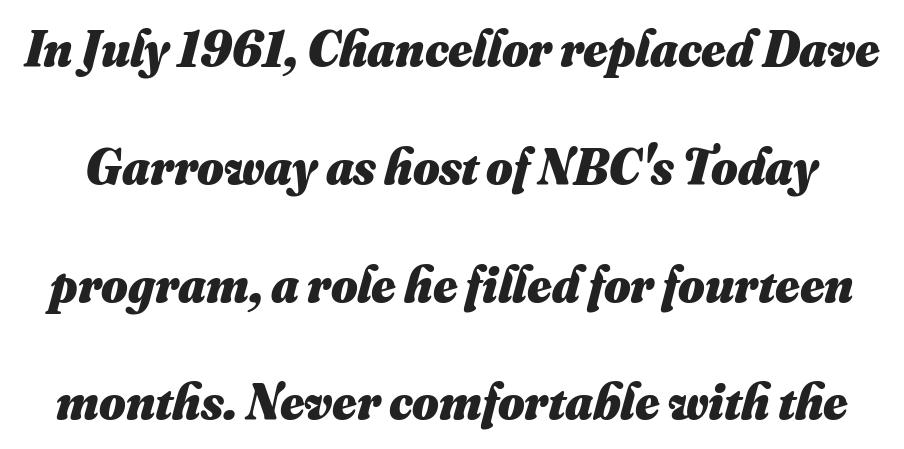
The leading is generous, giving the passage an open texture. The typesetting leans heavy: a genuine bold. Bare-footed words on every line. Is this a fixed-width face? No — the glyphs have proportional, varying widths. The letterforms sit shoulder to shoulder at normal distance.
